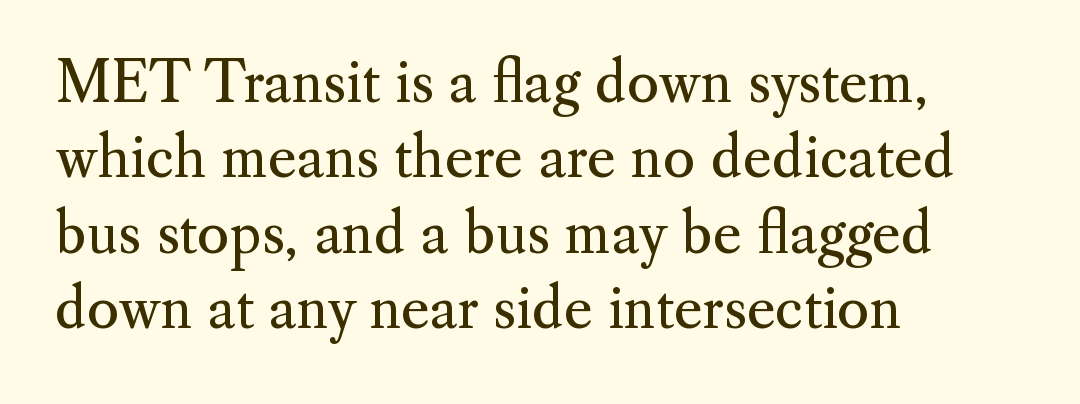
What stands out about the letter spacing? Nothing — it is the standard amount. Any mark beneath the type? The region is blank. Is this a fixed-width face? No — the glyphs have proportional, varying widths. The lines sit at an ordinary, default distance from one another. I'd call this a serif setting — the letters wear small feet.
